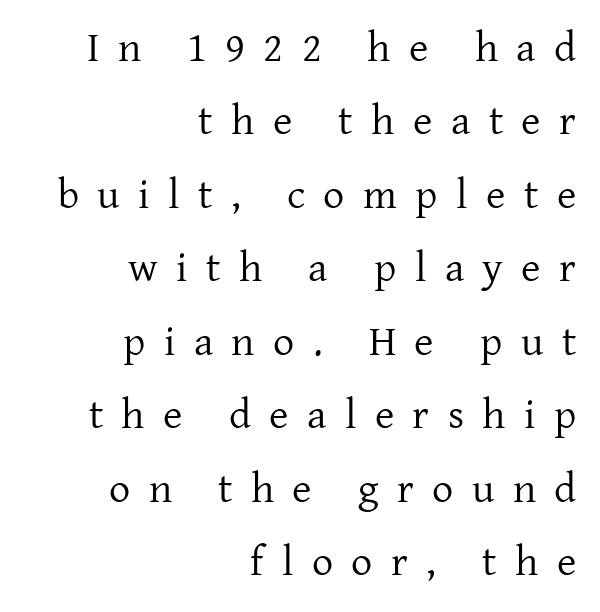
{"serif": "yes", "italic": "no", "bold": "no", "weight": "regular", "width": "normal", "stroke_contrast": "low", "x_height": "medium", "monospaced": "no", "underline": "no", "align": "right", "line_spacing_ratio": 1.75, "letter_spacing": "wide", "letter_spacing_em": 0.44, "glyph_px": 42}
